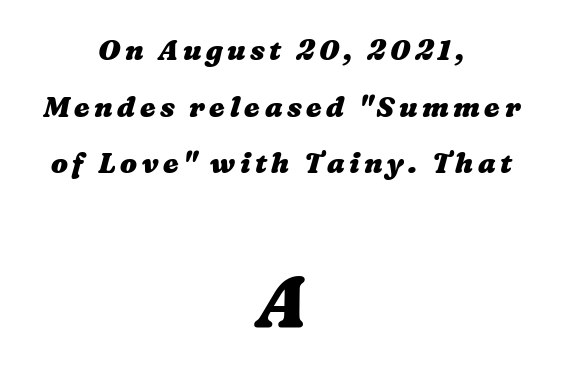
The image shows 71 px heavy, wide type; set centered, loose line spacing (2.02x), not underlined; the second (bottom) block is 2.54x larger; medium stroke contrast and a medium x-height.
